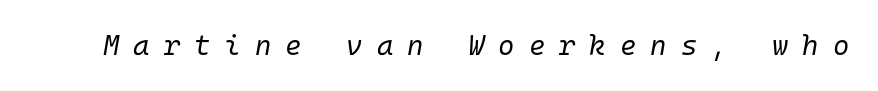
{"italic": "yes", "lean": "right", "slant_degrees": 10, "bold": "no", "weight": "regular", "width": "normal", "stroke_contrast": "low", "x_height": "medium", "monospaced": "yes", "underline": "no", "letter_spacing": "wide", "letter_spacing_em": 0.5, "glyph_px": 28}
